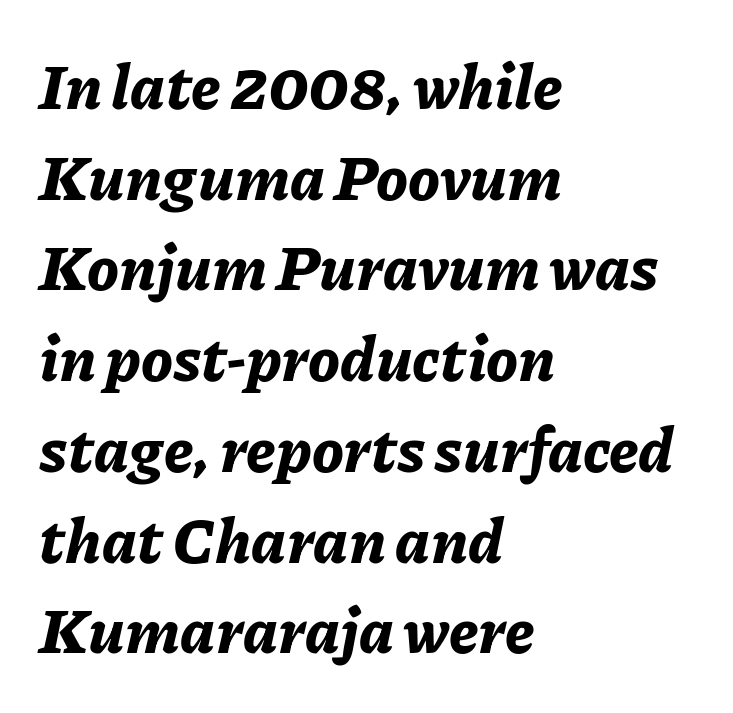
The image shows 63 px bold type, italic (leaning right); set left-aligned, normal line spacing (1.44x), normal letter spacing, not underlined; low stroke contrast and a medium x-height.
